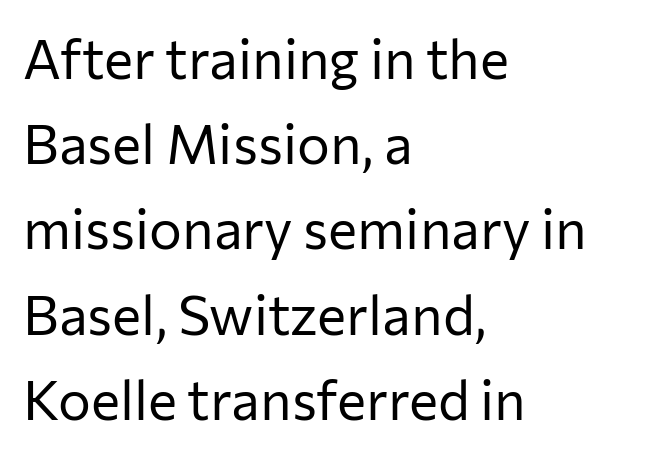
Q: Is the text bold? A: No.
Q: Is the text italic (slanted)? A: No, it is upright.
Q: Is the typeface a serif or a sans-serif typeface? A: Sans-serif.
Q: Is the text underlined? A: No.
Q: How is the paragraph aligned? A: Left-aligned.
Q: Is the spacing between letters normal or unusually wide? A: Normal.
Q: Is the spacing between lines tight, normal or loose? A: Normal.
Q: Width (condensed, normal, or wide)? A: Normal.
Q: Stroke contrast? A: Low.
Q: x-height? A: Medium.
Q: Monospaced? A: No.
